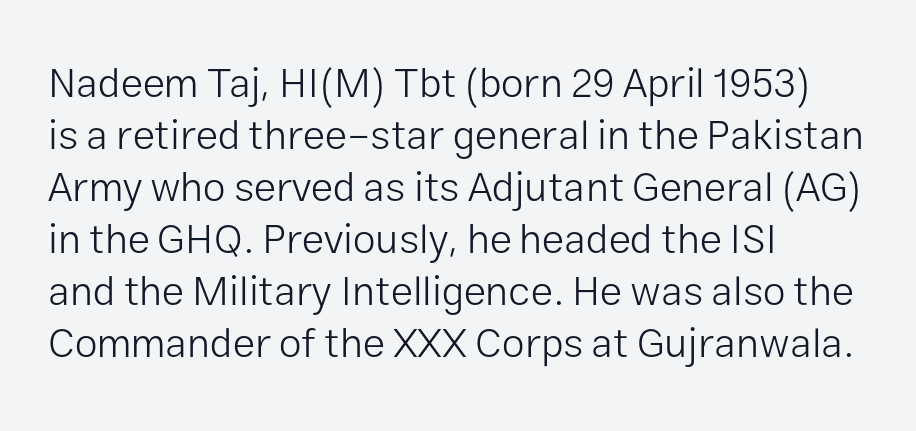
A light-to-regular cut is what we see here. Regular leading. Notice how the stems are strictly vertical — no italics here. This rendering leaves character spacing at its baseline value. Lines of text with bare space underneath. The passage shown is typeset with a sans-serif family.
